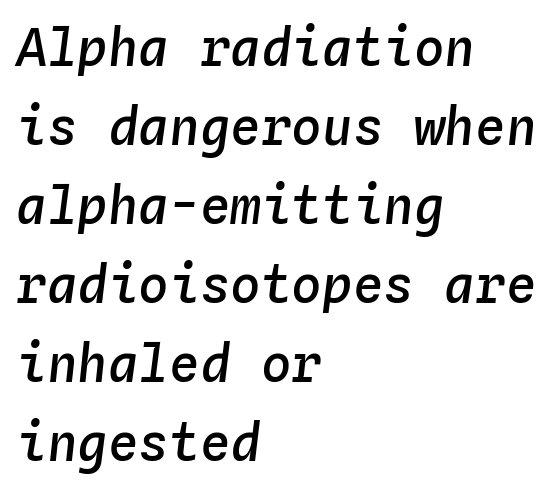
{"italic": "yes", "lean": "right", "slant_degrees": 4, "bold": "semi", "weight": "semibold", "width": "normal", "stroke_contrast": "low", "x_height": "medium", "monospaced": "yes", "underline": "no", "align": "left", "line_spacing": "normal", "line_spacing_ratio": 1.55, "letter_spacing": "normal", "letter_spacing_em": 0.0, "glyph_px": 51}
